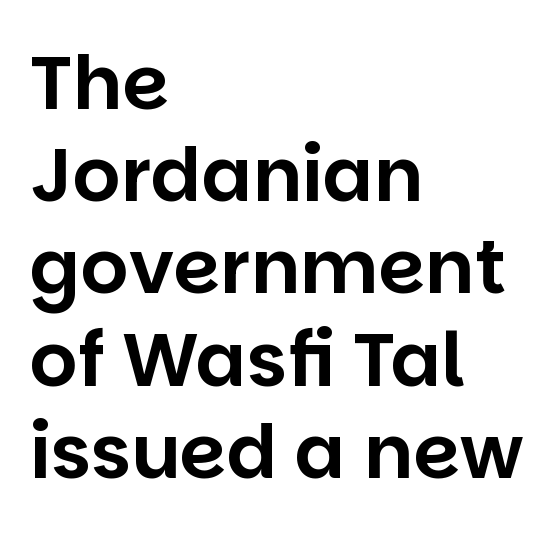
The image shows 75 px sans-serif type, upright; set left-aligned, line spacing 1.23x, normal letter spacing, not underlined; low stroke contrast and a large x-height.
